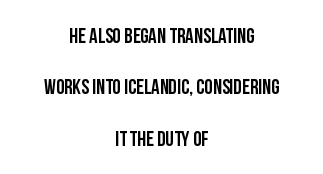
{"italic": "no", "underline": "no", "align": "center", "line_spacing": "loose", "line_spacing_ratio": 2.45, "letter_spacing": "normal", "letter_spacing_em": 0.0, "glyph_px": 21}
